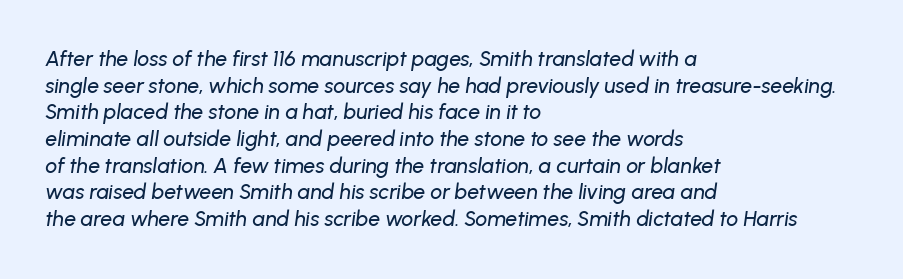
{"italic": "yes", "lean": "right", "slant_degrees": 8, "underline": "no", "align": "left", "line_spacing": "normal", "line_spacing_ratio": 1.27, "letter_spacing": "normal", "letter_spacing_em": 0.0, "glyph_px": 21}
